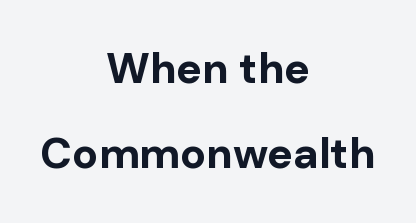
Q: Is the text bold? A: Yes.
Q: Is the text italic (slanted)? A: No, it is upright.
Q: Is the typeface a serif or a sans-serif typeface? A: Sans-serif.
Q: Is the text underlined? A: No.
Q: How is the paragraph aligned? A: Centered.
Q: Is the spacing between letters normal or unusually wide? A: Normal.
Q: Is the spacing between lines tight, normal or loose? A: Loose.
Q: Width (condensed, normal, or wide)? A: Normal.
Q: Stroke contrast? A: Low.
Q: x-height? A: Medium.
Q: Monospaced? A: No.
